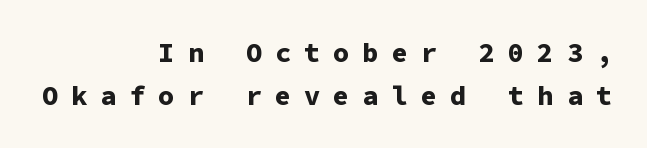
The letterforms stand isolated, each surrounded by extra space. If you drew a ruler down the right edge, every line would touch it. Upright lettering throughout. The words here are not underlined. Strong, thick strokes mark this as bold type. Interline gaps are of average width in this sample.
